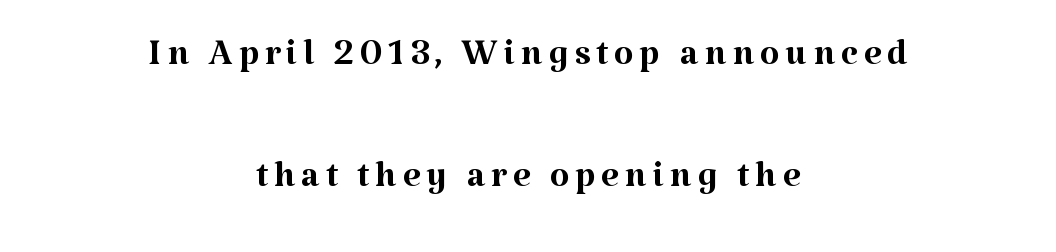
Heft: none added — not bold. In terms of leading, this rendering errs on the spacious side. This rendering employs a face with finishing strokes, i.e., a serif. Each letter keeps its own natural width here, so spacing adapts to shape. The lines in this sample share a center point and differ in where they start and stop. Does the lettering tilt? It doesn't — this is upright.
